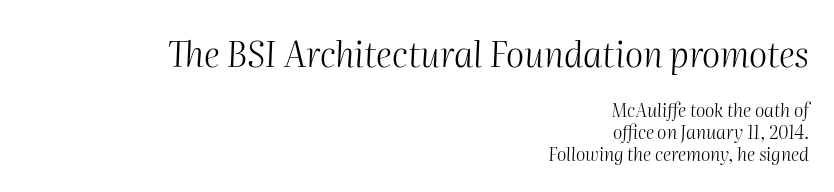
The foot of each line stays bare and open. In terms of letterspacing, this is plain default setting. Compare the two chunks: the upper has the greater cap height. The lines in this sample share a right terminus and differ only in where they begin. A typesetter would call this proportional, since set widths differ per character.
